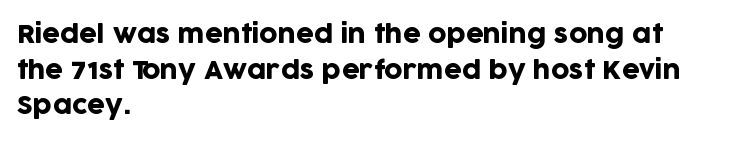
{"italic": "no", "underline": "no", "align": "left", "line_spacing": "normal", "line_spacing_ratio": 1.43, "letter_spacing": "normal", "letter_spacing_em": 0.0, "glyph_px": 25}
